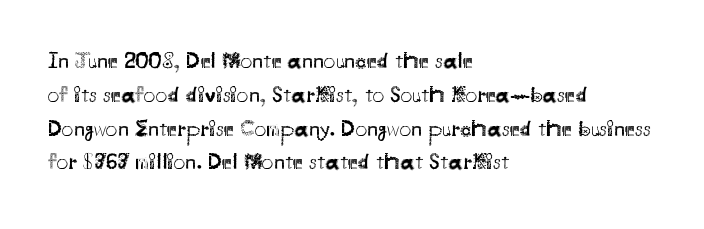
Just letters on the line, the space beneath them empty. Evenly set lines give the paragraph a standard silhouette. Heft: none added — not bold. Notice how the passage keeps a crisp vertical edge on the left only. No extra tracking has been applied to these lines. A roman cut, with each character standing at attention.
